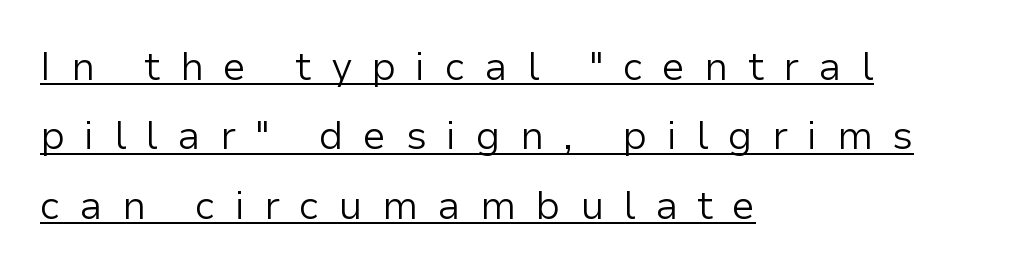
A student would call this left alignment; a typographer would say flush left, rag right. On a weight scale, this lands at 450 or below. Posture: upright roman. Check where the strokes stop: nothing finishes them off — pure sans. Every word sits above its own underline.
